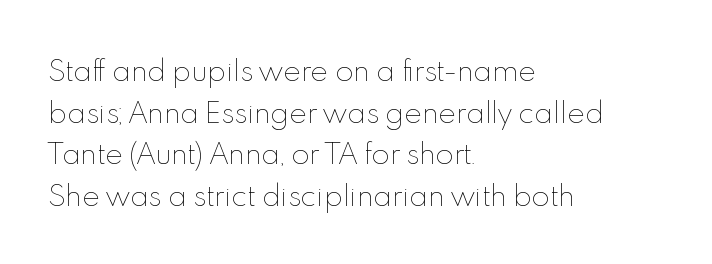
This sample uses an upright cut, with every glyph sitting square on the baseline. Lines of text with bare space underneath. The setting favours the left margin, as ordinary paragraphs usually do. Leading: standard. The typesetting does not lean heavy: it is not bold. You could call the tracking neutral — neither tight nor loose.
